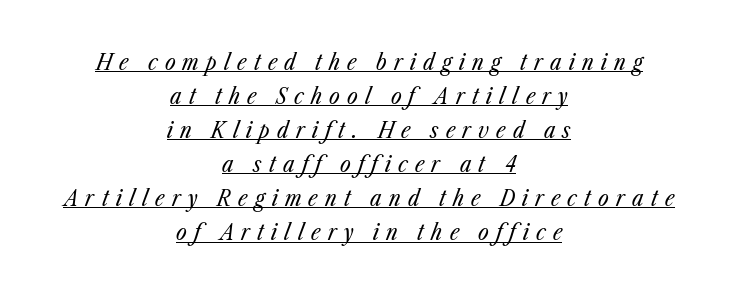
{"italic": "yes", "lean": "right", "slant_degrees": 23, "bold": "no", "underline": "yes", "align": "center", "line_spacing": "normal", "line_spacing_ratio": 1.48, "letter_spacing": "wide", "letter_spacing_em": 0.31, "glyph_px": 23}
